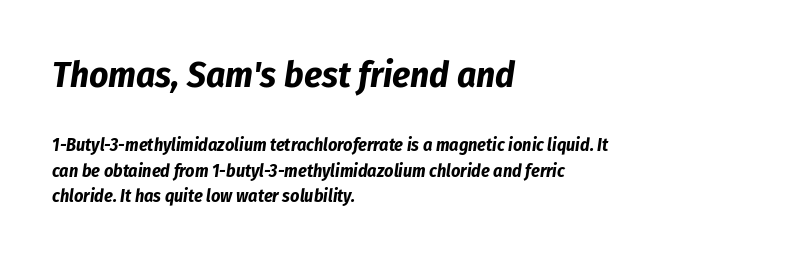
Q: Is the text bold? A: Yes.
Q: Is the text italic (slanted)? A: Yes, it leans right by about 8 degrees.
Q: Is the text underlined? A: No.
Q: How is the paragraph aligned? A: Left-aligned.
Q: Is the spacing between letters normal or unusually wide? A: Normal.
Q: Is the spacing between lines tight, normal or loose? A: Normal.
Q: Which block of text is set in a larger size, the first (top) or the second (bottom)? A: The first (top) one.
Q: Width (condensed, normal, or wide)? A: Condensed.
Q: Stroke contrast? A: Low.
Q: x-height? A: Medium.
Q: Monospaced? A: No.
